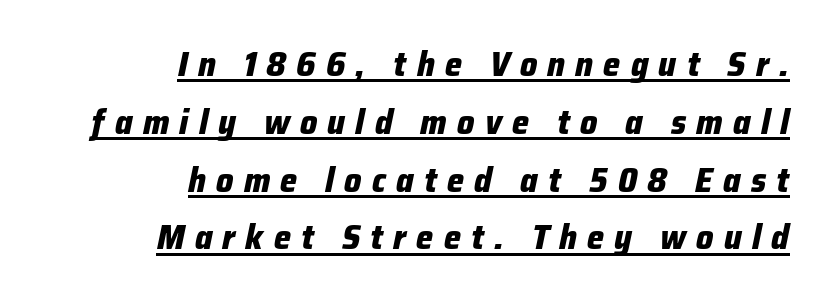
The image shows 34 px heavy type, italic (leaning right); set right-aligned, normal line spacing (1.7x), unusually wide letter spacing (+0.3 em), underlined; low stroke contrast and a medium x-height.
